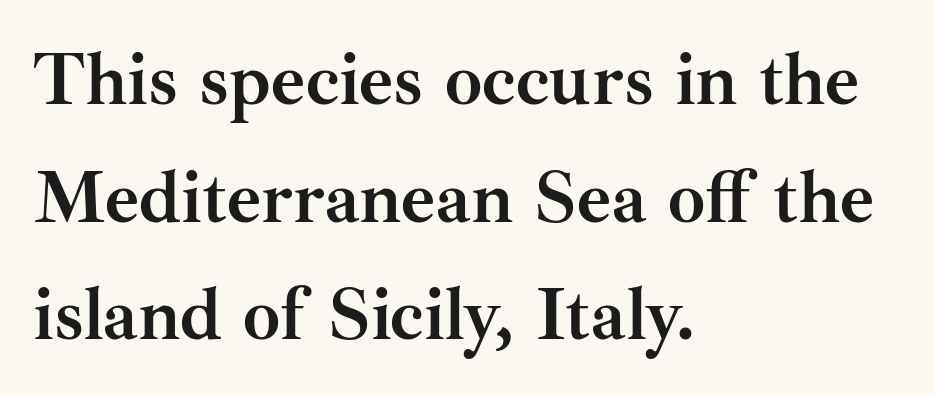
The image shows 74 px semibold serif type, upright; set left-aligned, normal line spacing (1.59x), normal letter spacing, not underlined; medium stroke contrast and a small x-height.
